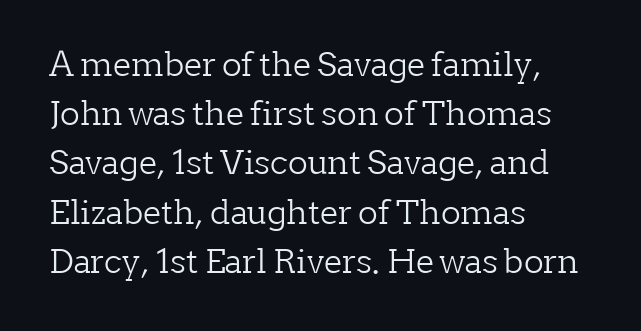
Successive baselines arrive at the customary interval. In terms of posture, this sample is upright. Line beginnings align vertically; line endings do not. The letters look calm and open, with moderate or lighter stems. The designer went with a serif here, giving each stem small feet.
